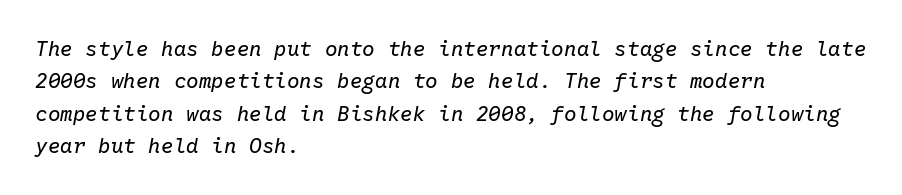
The image shows 21 px text type, italic (leaning right); set left-aligned, normal line spacing (1.54x), normal letter spacing, not underlined.
